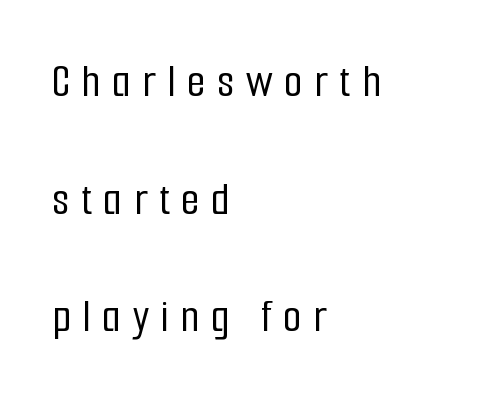
Spacing verdict: proportional, widths tailored to each character. Each letter's strokes conclude bluntly, with no projecting serifs. Quick note: not italic, upright. Underline: absent. This block would shrink considerably if given ordinary leading; it's expanded now. Left-aligned paragraph, ragged on the right.
